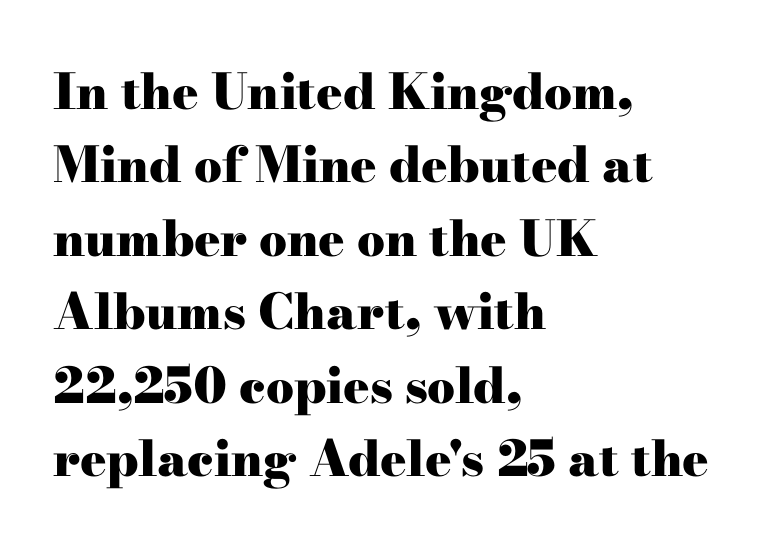
The image shows 49 px heavy, wide serif type, upright; set left-aligned, normal line spacing (1.5x), normal letter spacing, not underlined; high stroke contrast and a small x-height.
